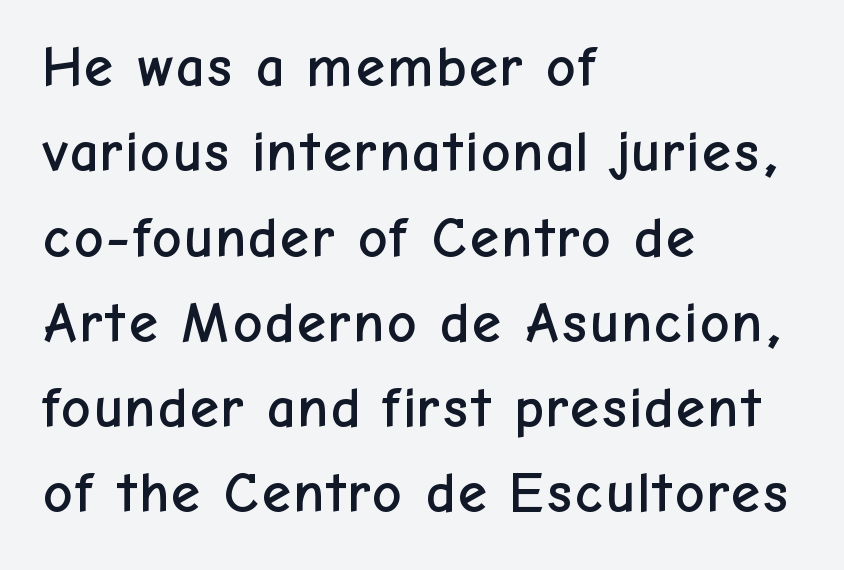
Q: Is the text italic (slanted)? A: No, it is upright.
Q: Is the typeface a serif or a sans-serif typeface? A: Sans-serif.
Q: Is the text underlined? A: No.
Q: How is the paragraph aligned? A: Left-aligned.
Q: Is the spacing between letters normal or unusually wide? A: Normal.
Q: Is the spacing between lines tight, normal or loose? A: Normal.
Q: Width (condensed, normal, or wide)? A: Normal.
Q: Stroke contrast? A: Low.
Q: x-height? A: Medium.
Q: Monospaced? A: No.
